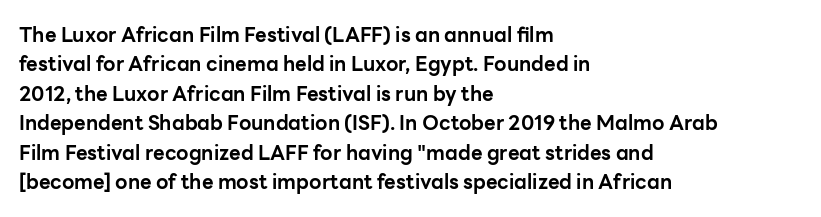
{"italic": "no", "bold": "yes", "underline": "no", "align": "left", "line_spacing": "normal", "line_spacing_ratio": 1.47, "letter_spacing": "normal", "letter_spacing_em": 0.0, "glyph_px": 20}
